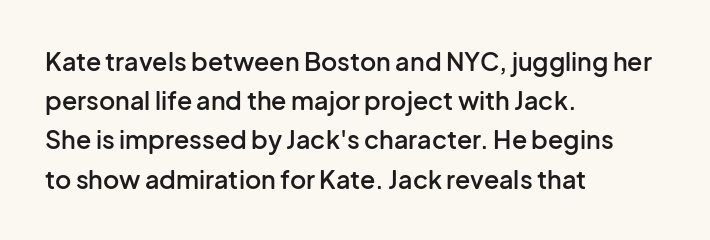
Q: Is the text bold? A: Semi-bold.
Q: Is the text italic (slanted)? A: No, it is upright.
Q: Is the text underlined? A: No.
Q: How is the paragraph aligned? A: Left-aligned.
Q: Is the spacing between letters normal or unusually wide? A: Normal.
Q: Is the spacing between lines tight, normal or loose? A: Normal.
